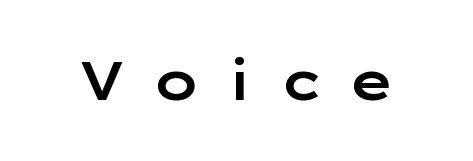
The image shows 53 px wide sans-serif type, upright; set unusually wide letter spacing (+0.49 em), not underlined; low stroke contrast and a medium x-height.
